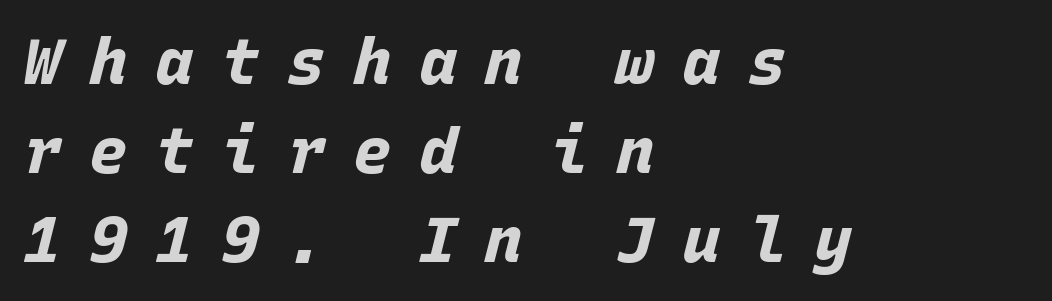
This rendering features lettering with no underline. The typesetting leans heavy: a genuine bold. Someone cranked the tracking dial way up on this one. If you drew a line through each stem, it would be angled.
